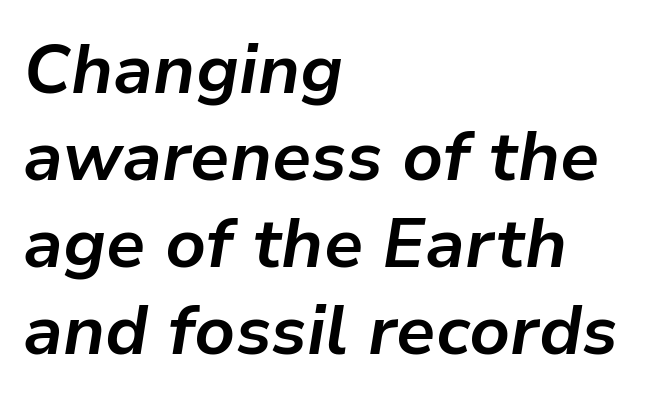
Does the lettering tilt? It does — this is italic. The compositor pushed each line to the left boundary. The face used here has the dense, thick strokes of a bold. Evenly set lines give the paragraph a standard silhouette.
